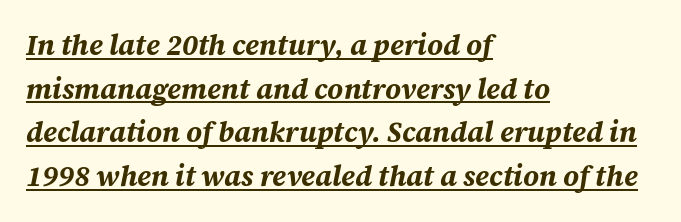
{"italic": "yes", "lean": "right", "slant_degrees": 12, "bold": "yes", "weight": "bold", "width": "normal", "stroke_contrast": "medium", "x_height": "large", "monospaced": "no", "underline": "yes", "align": "left", "line_spacing": "normal", "line_spacing_ratio": 1.56, "letter_spacing": "normal", "letter_spacing_em": 0.0, "glyph_px": 28}
